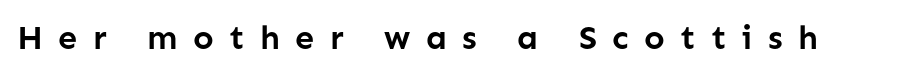
Q: Is the text bold? A: Yes.
Q: Is the text italic (slanted)? A: No, it is upright.
Q: Is the typeface a serif or a sans-serif typeface? A: Sans-serif.
Q: Is the text underlined? A: No.
Q: Is the spacing between letters normal or unusually wide? A: Unusually wide.
Q: Width (condensed, normal, or wide)? A: Normal.
Q: Stroke contrast? A: Low.
Q: x-height? A: Medium.
Q: Monospaced? A: No.
